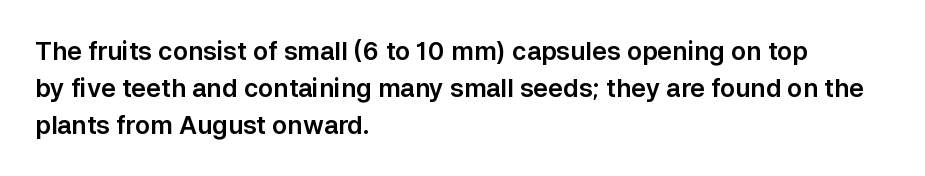
Q: Is the text italic (slanted)? A: No, it is upright.
Q: Is the text underlined? A: No.
Q: How is the paragraph aligned? A: Left-aligned.
Q: Is the spacing between letters normal or unusually wide? A: Normal.
Q: Is the spacing between lines tight, normal or loose? A: Normal.
